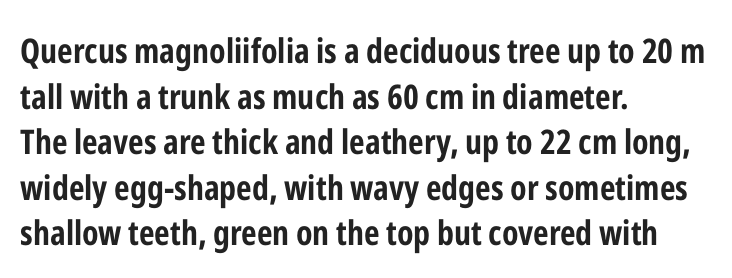
You could call the tracking neutral — neither tight nor loose. The lines sit at an ordinary, default distance from one another. Decoration check: the copy has no underline. Ordinary non-slanted type is in use. Caption: multi-line text, flush left, ragged right. Here the designer chose a conventional face with non-uniform glyph widths.
